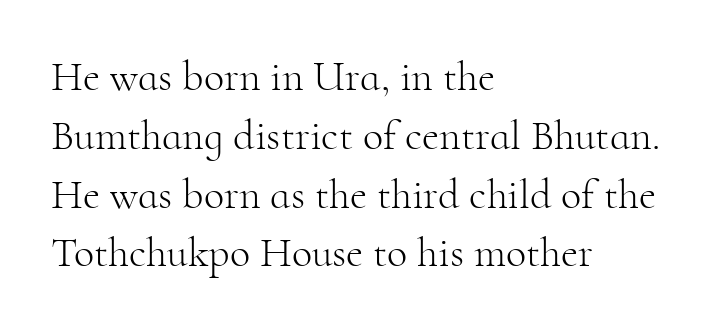
No italicization has been applied; the sample stays upright. The gaps between neighbouring characters are ordinary and unremarkable. Whoever set this chose a conventional vertical rhythm. Notice how the passage keeps a crisp vertical edge on the left only. The letters look calm and open, with moderate or lighter stems.
